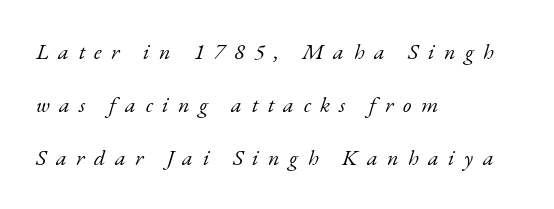
The image shows 22 px text type, italic (leaning right); set left-aligned, loose line spacing (2.42x), unusually wide letter spacing (+0.43 em), not underlined.
